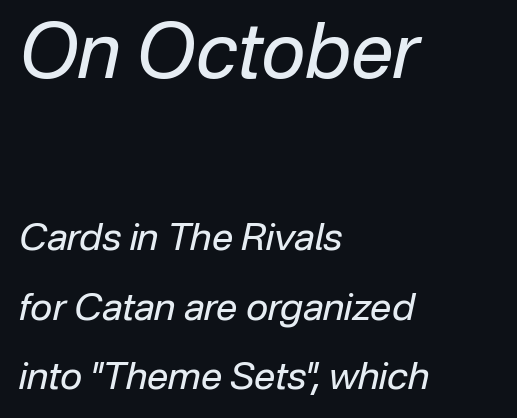
Q: Is the text bold? A: No.
Q: Is the text italic (slanted)? A: Yes, it leans right by about 12 degrees.
Q: Is the text underlined? A: No.
Q: How is the paragraph aligned? A: Left-aligned.
Q: Is the spacing between letters normal or unusually wide? A: Normal.
Q: Which block of text is set in a larger size, the first (top) or the second (bottom)? A: The first (top) one.
Q: Width (condensed, normal, or wide)? A: Normal.
Q: Stroke contrast? A: Low.
Q: x-height? A: Medium.
Q: Monospaced? A: No.
